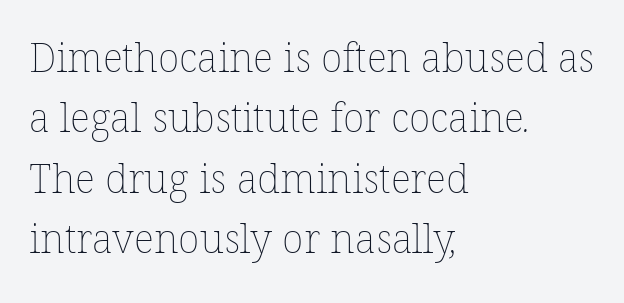
{"bold": "no", "weight": "thin", "width": "normal", "stroke_contrast": "low", "x_height": "medium", "monospaced": "no", "underline": "no", "align": "left", "line_spacing": "normal", "line_spacing_ratio": 1.51, "letter_spacing": "normal", "letter_spacing_em": 0.0, "glyph_px": 40}
